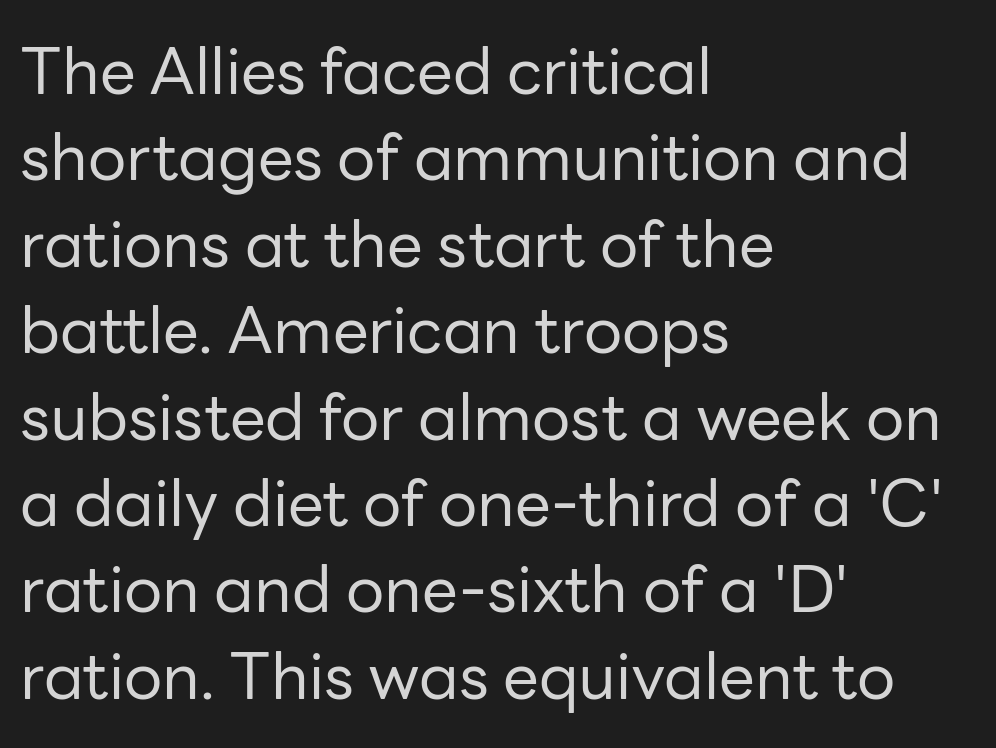
Q: Is the text bold? A: No.
Q: Is the text italic (slanted)? A: No, it is upright.
Q: Is the typeface a serif or a sans-serif typeface? A: Sans-serif.
Q: Is the text underlined? A: No.
Q: How is the paragraph aligned? A: Left-aligned.
Q: Is the spacing between letters normal or unusually wide? A: Normal.
Q: Is the spacing between lines tight, normal or loose? A: Normal.
Q: Width (condensed, normal, or wide)? A: Normal.
Q: Stroke contrast? A: Low.
Q: x-height? A: Medium.
Q: Monospaced? A: No.
